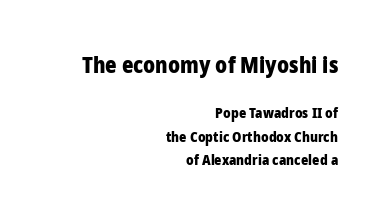
{"italic": "no", "bold": "yes", "underline": "no", "align": "right", "line_spacing": "normal", "line_spacing_ratio": 1.67, "letter_spacing": "normal", "letter_spacing_em": 0.0, "larger_block": "first", "size_ratio": 1.57, "glyph_px": 22}
